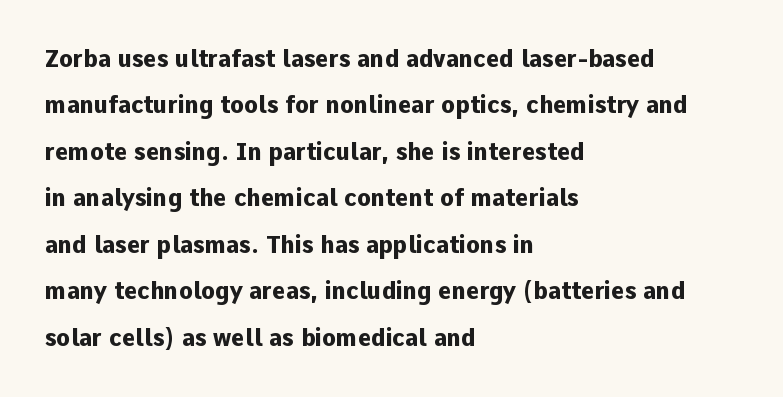
{"italic": "no", "bold": "yes", "underline": "no", "align": "left", "line_spacing": "loose", "line_spacing_ratio": 2.02, "letter_spacing": "normal", "letter_spacing_em": 0.0, "glyph_px": 23}
